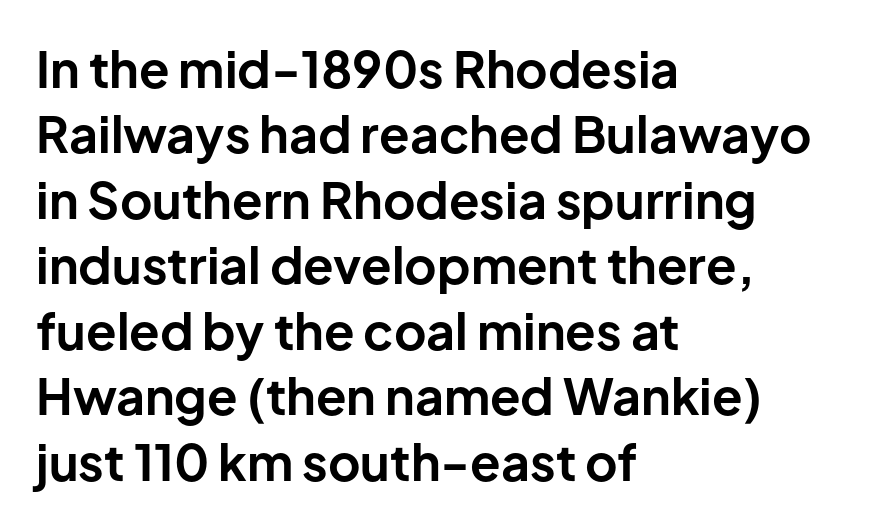
The image shows 50 px bold sans-serif type, upright; set left-aligned, normal line spacing (1.31x), normal letter spacing, not underlined; low stroke contrast and a medium x-height.
